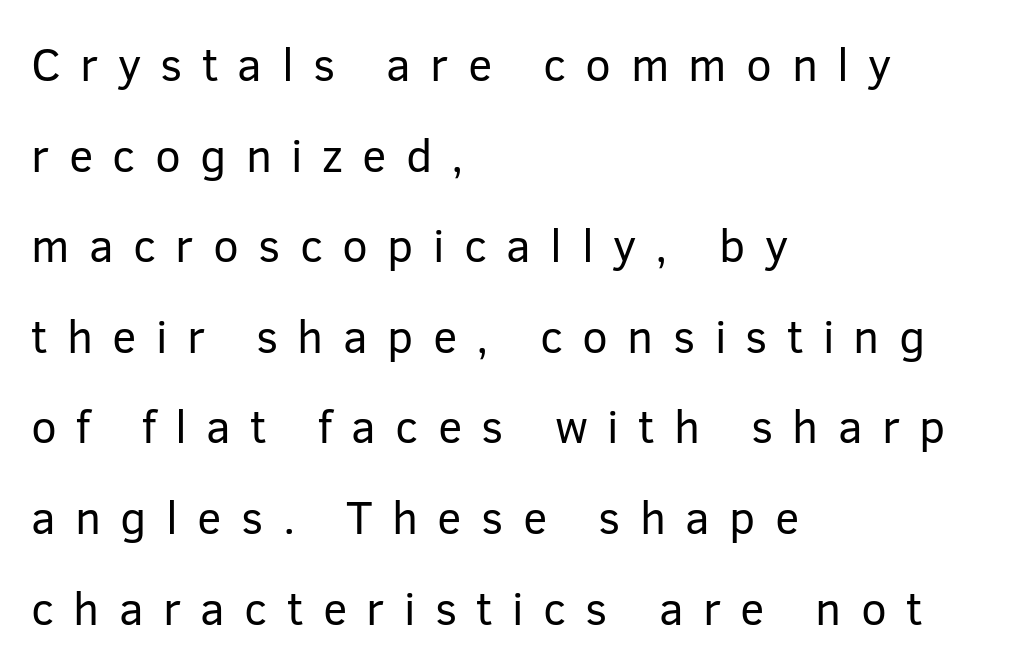
{"serif": "no", "italic": "no", "bold": "no", "weight": "regular", "width": "normal", "stroke_contrast": "low", "x_height": "medium", "monospaced": "no", "underline": "no", "align": "left", "line_spacing": "loose", "line_spacing_ratio": 1.97, "letter_spacing": "wide", "letter_spacing_em": 0.42, "glyph_px": 46}
